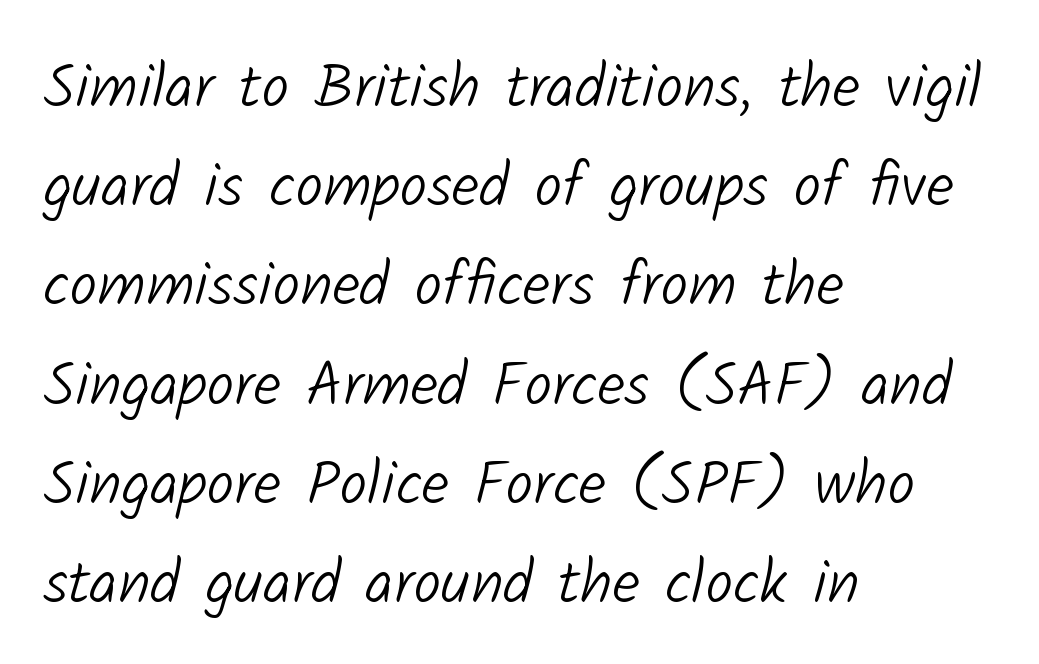
{"serif": "no", "bold": "no", "weight": "light", "width": "normal", "stroke_contrast": "low", "x_height": "medium", "monospaced": "no", "underline": "no", "align": "left", "line_spacing": "normal", "line_spacing_ratio": 1.6, "letter_spacing": "normal", "letter_spacing_em": 0.0, "glyph_px": 62}
